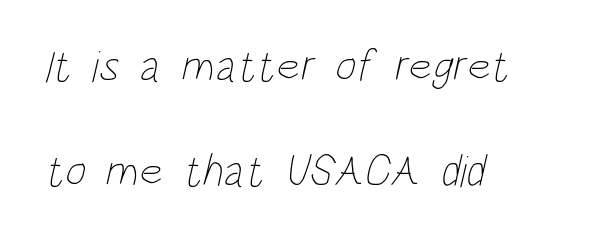
The rendering keeps characters at their native spacing. Unmarked baselines from the first word to the last. Successive baselines arrive slowly, with a big drop between each. Does the copy run flush right? No — it runs flush left.
